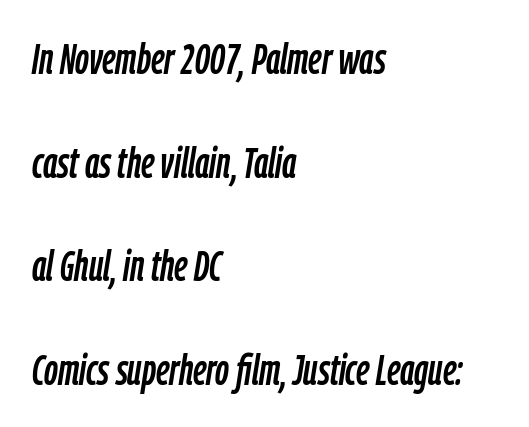
{"italic": "yes", "lean": "right", "slant_degrees": 9, "width": "condensed", "stroke_contrast": "low", "x_height": "medium", "monospaced": "no", "underline": "no", "align": "left", "line_spacing": "loose", "line_spacing_ratio": 2.41, "letter_spacing": "normal", "letter_spacing_em": 0.0, "glyph_px": 43}
